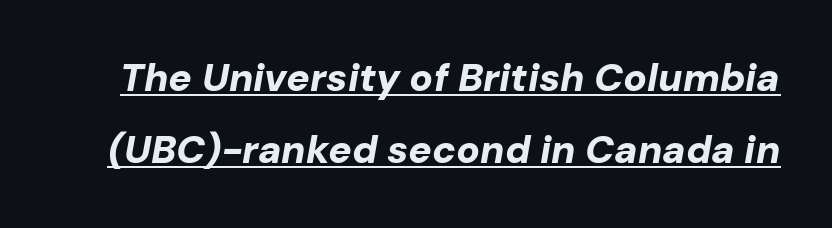
The image shows 39 px bold type, italic (leaning right); set line spacing 1.84x, normal letter spacing, underlined; low stroke contrast and a medium x-height.
